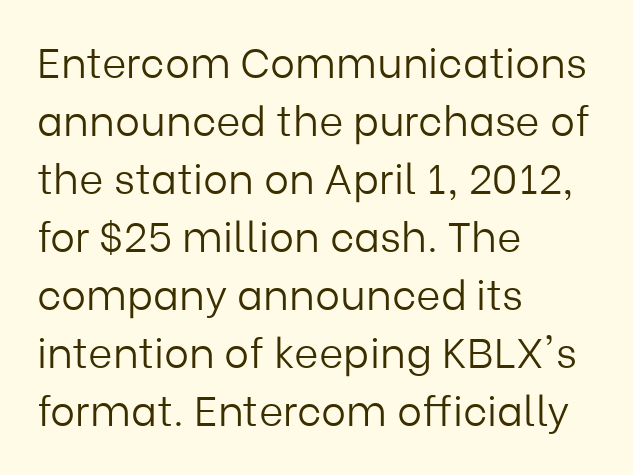
The image shows 42 px light sans-serif type, upright; set left-aligned, normal line spacing (1.38x), normal letter spacing, not underlined; low stroke contrast and a medium x-height.
